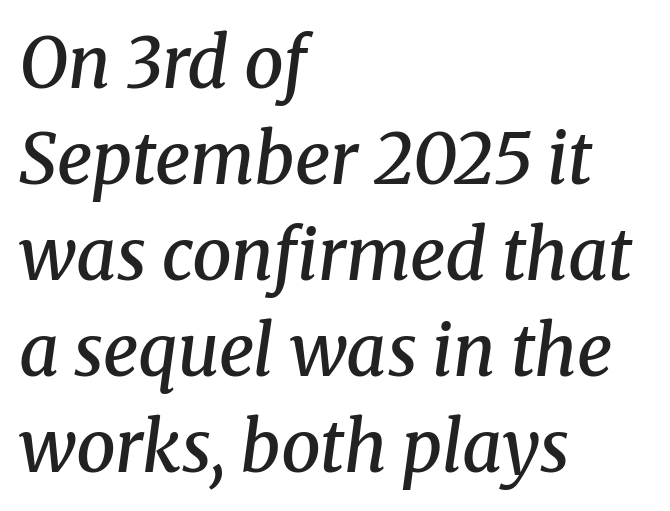
Q: Is the text bold? A: Semi-bold.
Q: Is the text italic (slanted)? A: Yes, it leans right by about 8 degrees.
Q: Is the typeface a serif or a sans-serif typeface? A: Serif.
Q: Is the text underlined? A: No.
Q: How is the paragraph aligned? A: Left-aligned.
Q: Is the spacing between letters normal or unusually wide? A: Normal.
Q: Is the spacing between lines tight, normal or loose? A: Normal.
Q: Width (condensed, normal, or wide)? A: Normal.
Q: Stroke contrast? A: Medium.
Q: x-height? A: Medium.
Q: Monospaced? A: No.
